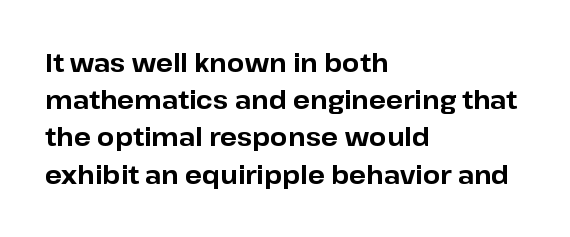
Italic: no, the glyphs are upright roman. Weight: bold. A typesetter would call this zero additional tracking. Does the copy run flush right? No — it runs flush left. In terms of leading, this rendering sits right in the middle. Quick note: underline off.
